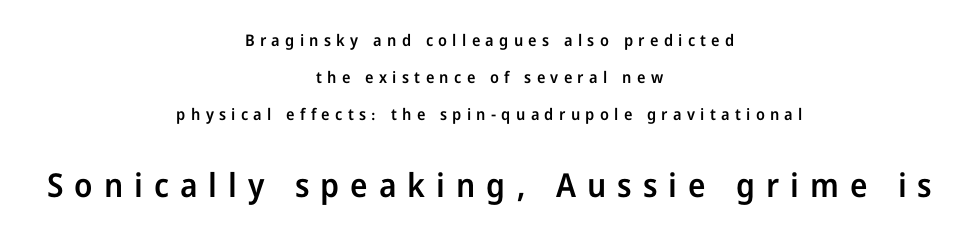
The image shows 33 px semibold sans-serif type, upright; set centered, loose line spacing (2.31x), unusually wide letter spacing (+0.33 em), not underlined; the second (bottom) block is 2.06x larger; low stroke contrast and a medium x-height.
